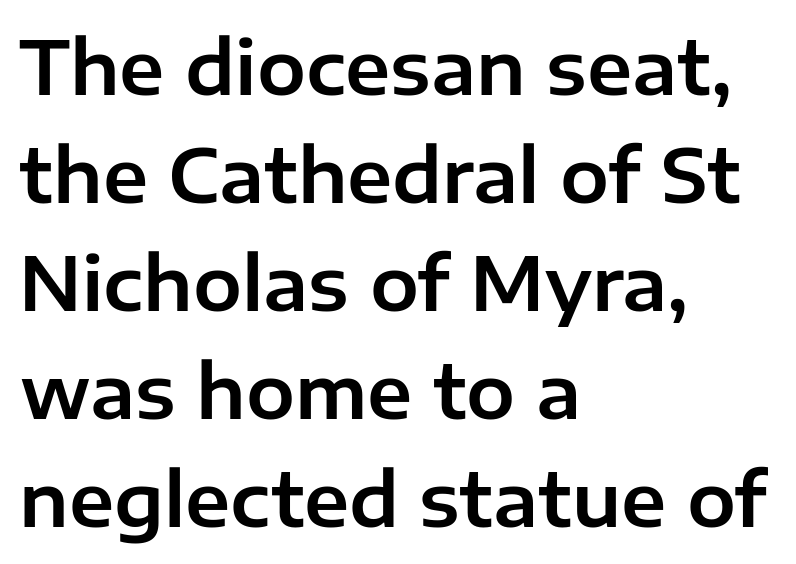
{"serif": "no", "italic": "no", "width": "normal", "stroke_contrast": "low", "x_height": "medium", "monospaced": "no", "underline": "no", "align": "left", "line_spacing": "normal", "line_spacing_ratio": 1.48, "letter_spacing": "normal", "letter_spacing_em": 0.0, "glyph_px": 73}
